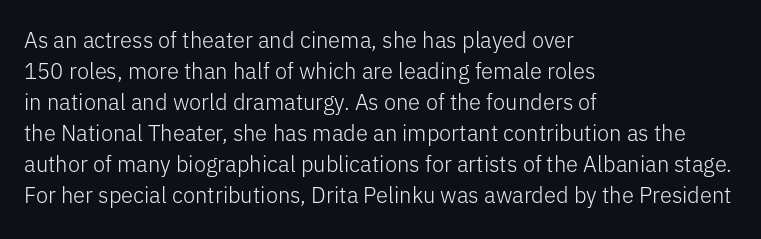
{"italic": "no", "bold": "no", "underline": "no", "align": "left", "line_spacing": "normal", "line_spacing_ratio": 1.41, "letter_spacing": "normal", "letter_spacing_em": 0.0, "glyph_px": 22}
